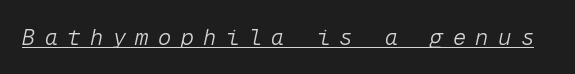
Each stroke keeps to a modest, everyday thickness or less. The text carries the slant typical of an italic or oblique font. The specimen includes a rule beneath the text block's lines. Someone cranked the tracking dial way up on this one.
